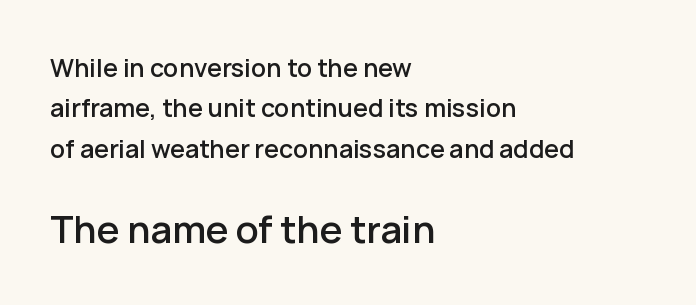
Vertically, the passage feels balanced, rows spaced as you'd expect. The ragged edge is on the right, which tells us the setting is flush left. The passage shown is not underscored anywhere. The font family rendered here belongs to the sans-serif group. The passage shown begins with its smaller block and ends with its larger one. Here the designer chose a conventional face with non-uniform glyph widths.
